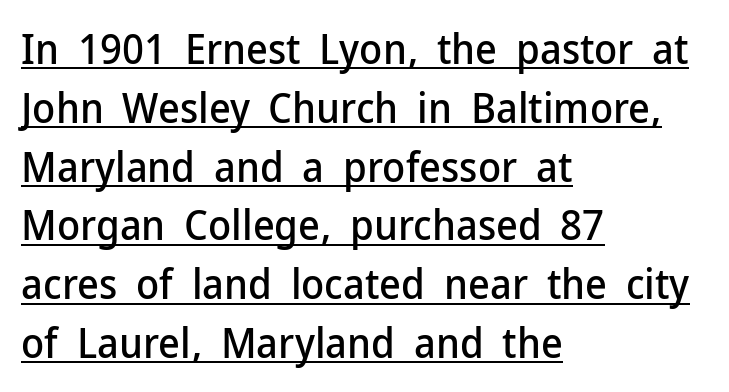
This sample uses an upright cut, with every glyph sitting square on the baseline. The letters advance in unequal steps, a hallmark of proportional type. This sample is left-justified, so line endings fall wherever the words run out. The tracking reads as untouched default to a designer's eye.
